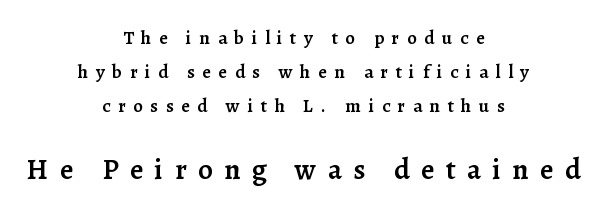
These lines are rendered in a variable-pitch font. The letters in the lower block stand taller than those in the block above. A typesetter would mark this as roman, not italic. Students, note that the glyphs here are deliberately spaced far apart. Any mark beneath the type? The region is blank. What weight is shown? A semibold, between regular and bold.
